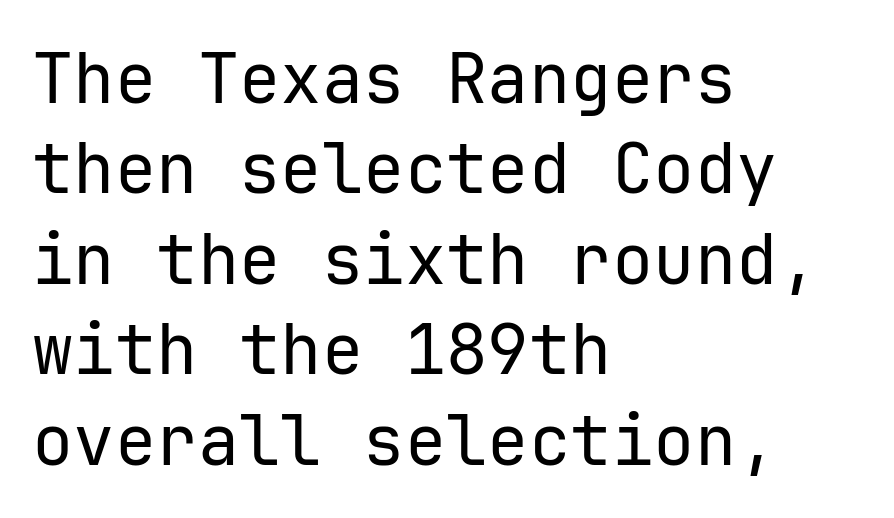
Q: Is the text bold? A: No.
Q: Is the text italic (slanted)? A: No, it is upright.
Q: Is the typeface a serif or a sans-serif typeface? A: Sans-serif.
Q: Is the text underlined? A: No.
Q: How is the paragraph aligned? A: Left-aligned.
Q: Is the spacing between letters normal or unusually wide? A: Normal.
Q: Is the spacing between lines tight, normal or loose? A: Normal.
Q: Width (condensed, normal, or wide)? A: Normal.
Q: Stroke contrast? A: Low.
Q: x-height? A: Medium.
Q: Monospaced? A: Yes.
